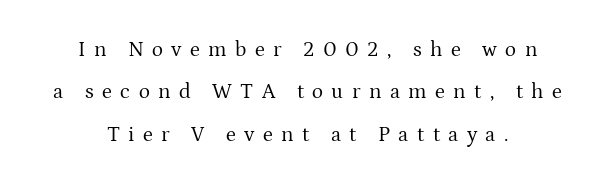
The image shows 21 px text type, upright; set centered, loose line spacing (2.02x), unusually wide letter spacing (+0.4 em), not underlined.
